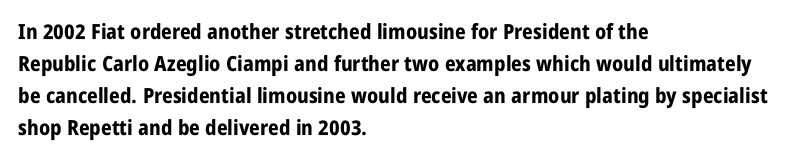
The type sits square on the baseline with zero lean. Summary of weight: heavy, a full bold. Interline gaps are of average width in this sample. The type is set solid horizontally, with unmodified tracking. Underline: absent.
